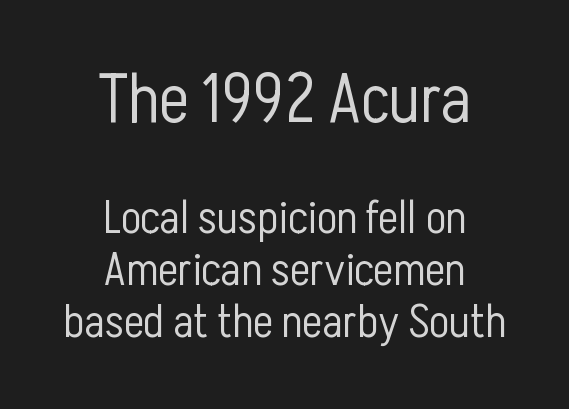
The weight tops out at a normal text grade. Character widths vary here, with narrow letters taking less room than wide ones. The type is set solid horizontally, with unmodified tracking. These lines were composed using upright roman letters. The passage shown is not underscored anywhere.
